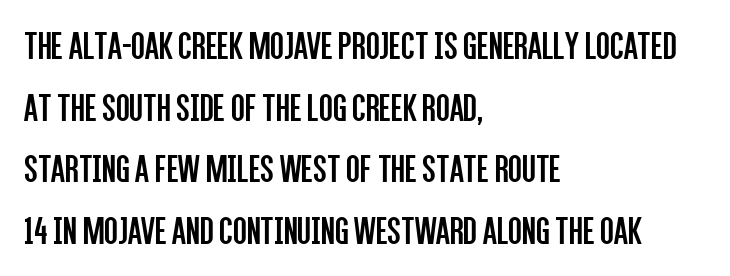
Q: Is the text bold? A: No.
Q: Is the text italic (slanted)? A: No, it is upright.
Q: Is the typeface a serif or a sans-serif typeface? A: Sans-serif.
Q: Is the text underlined? A: No.
Q: How is the paragraph aligned? A: Left-aligned.
Q: Is the spacing between letters normal or unusually wide? A: Normal.
Q: Is the spacing between lines tight, normal or loose? A: Normal.
Q: Width (condensed, normal, or wide)? A: Condensed.
Q: Stroke contrast? A: Low.
Q: x-height? A: Large.
Q: Monospaced? A: No.
